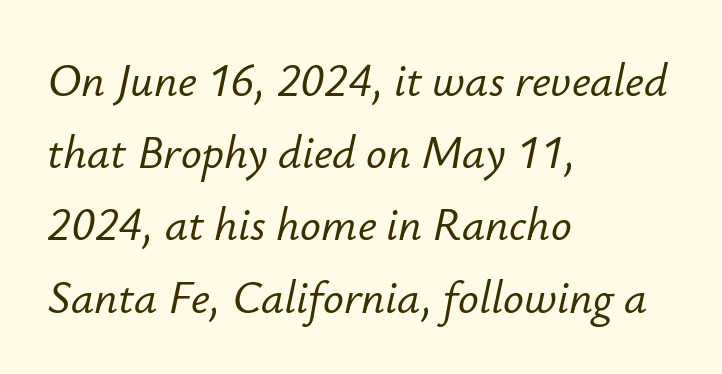
{"italic": "yes", "lean": "right", "slant_degrees": 12, "width": "normal", "stroke_contrast": "low", "x_height": "small", "monospaced": "no", "underline": "no", "align": "left", "line_spacing": "normal", "line_spacing_ratio": 1.57, "letter_spacing": "normal", "letter_spacing_em": 0.0, "glyph_px": 46}
